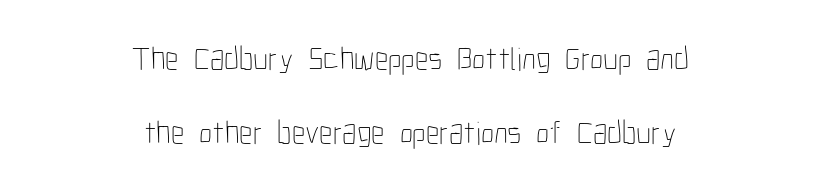
This sample uses an upright cut, with every glyph sitting square on the baseline. Which margin do the lines hug? Neither — every line sits in the middle. You could call the tracking neutral — neither tight nor loose. A great deal of white space separates one row of letters from the next. Note the varied advance widths — an 'i' is clearly narrower than an 'm'.
